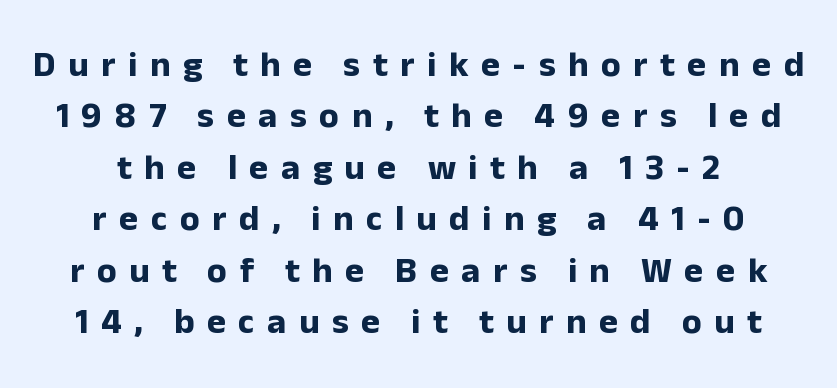
The image shows 36 px bold sans-serif type, upright; set centered, normal line spacing (1.43x), unusually wide letter spacing (+0.35 em), not underlined; low stroke contrast and a medium x-height.
